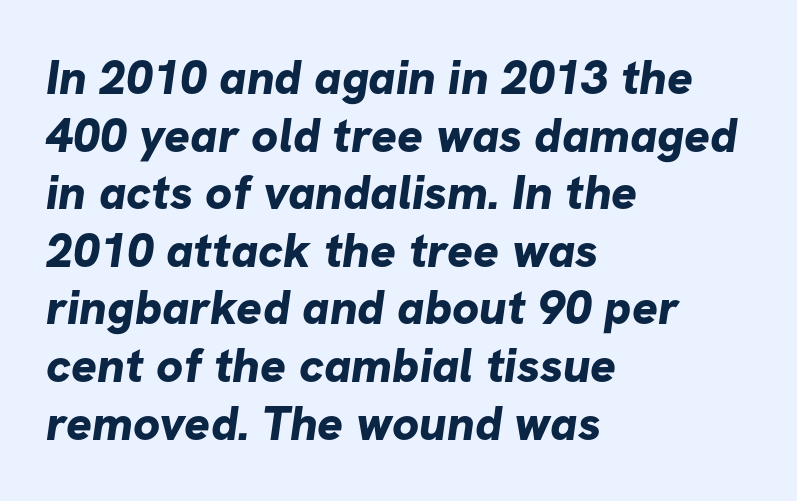
The image shows 48 px bold sans-serif type; set left-aligned, line spacing 1.2x, normal letter spacing, not underlined; low stroke contrast and a medium x-height.
